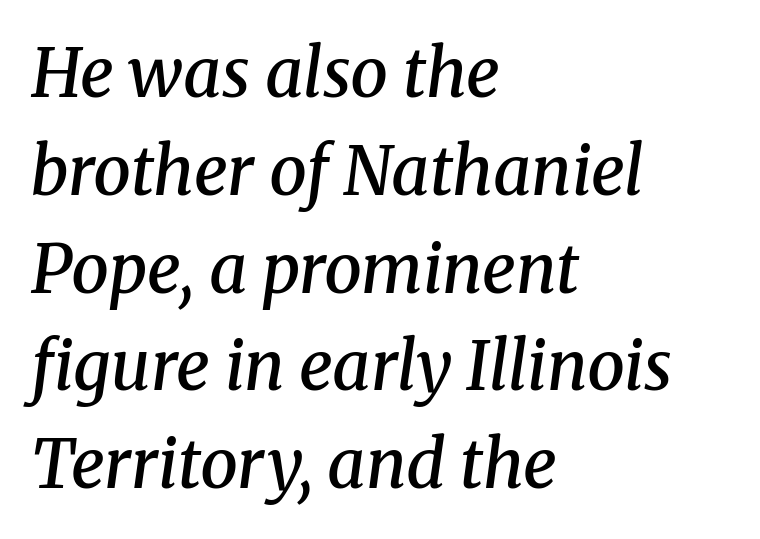
Moderately thickened strokes mark this as semibold type. Emphasis-style slanted type is in use. Character widths vary here, with narrow letters taking less room than wide ones. Letter spacing: default.
